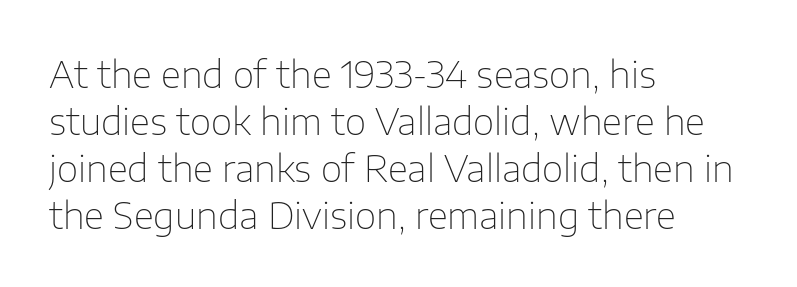
The image shows 37 px thin sans-serif type, upright; set left-aligned, normal line spacing (1.27x), normal letter spacing, not underlined; low stroke contrast and a medium x-height.
